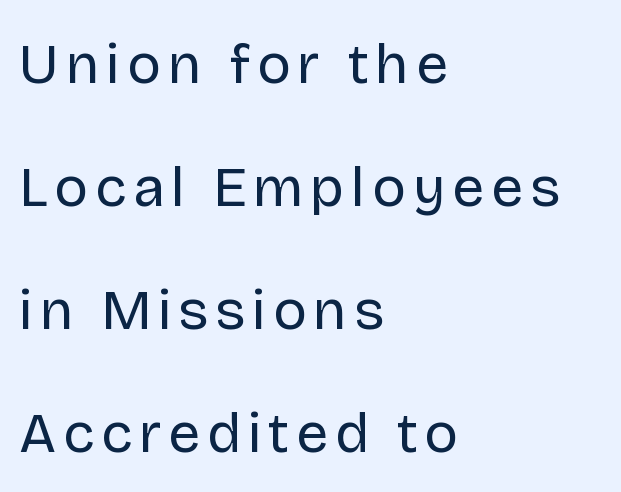
{"serif": "no", "italic": "no", "bold": "no", "weight": "regular", "width": "normal", "stroke_contrast": "low", "x_height": "large", "monospaced": "no", "underline": "no", "align": "left", "line_spacing": "loose", "line_spacing_ratio": 2.16, "glyph_px": 57}
